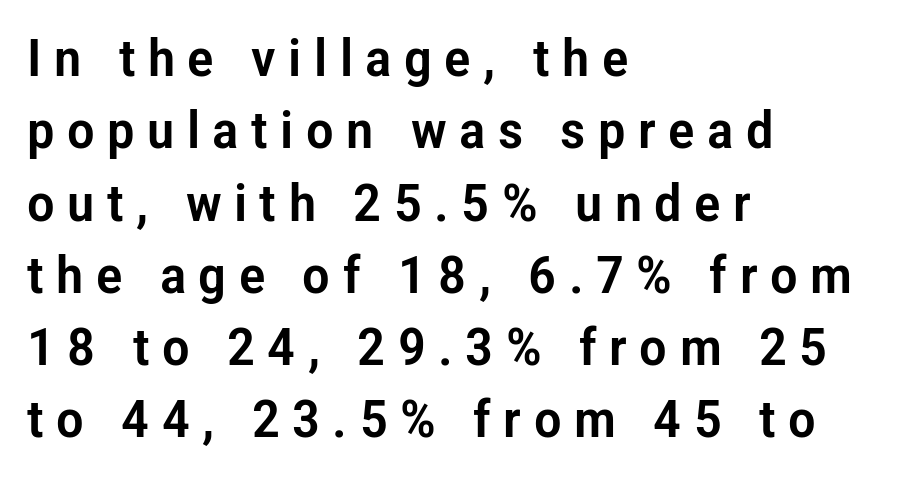
{"serif": "no", "italic": "no", "width": "condensed", "stroke_contrast": "low", "x_height": "medium", "monospaced": "no", "underline": "no", "align": "left", "line_spacing": "normal", "line_spacing_ratio": 1.39, "letter_spacing": "wide", "letter_spacing_em": 0.24, "glyph_px": 52}
